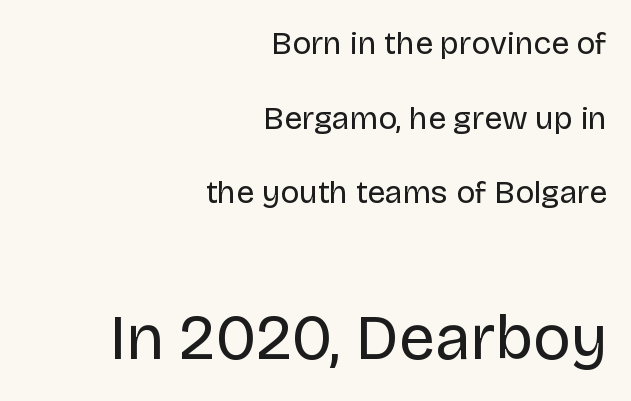
The image shows 64 px regular-weight sans-serif type, upright; set right-aligned, loose line spacing (2.33x), normal letter spacing, not underlined; the second (bottom) block is 2.0x larger; low stroke contrast and a large x-height.
